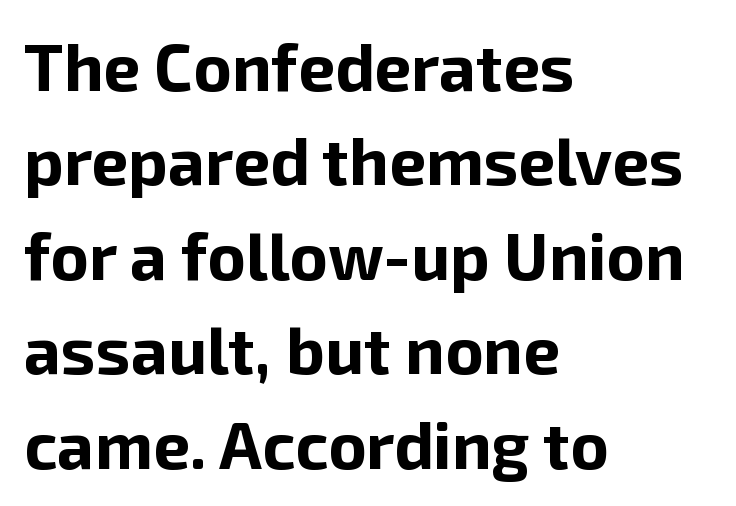
{"serif": "no", "italic": "no", "bold": "yes", "weight": "bold", "width": "normal", "stroke_contrast": "low", "x_height": "medium", "monospaced": "no", "underline": "no", "align": "left", "line_spacing": "normal", "line_spacing_ratio": 1.43, "letter_spacing": "normal", "letter_spacing_em": 0.0, "glyph_px": 66}
